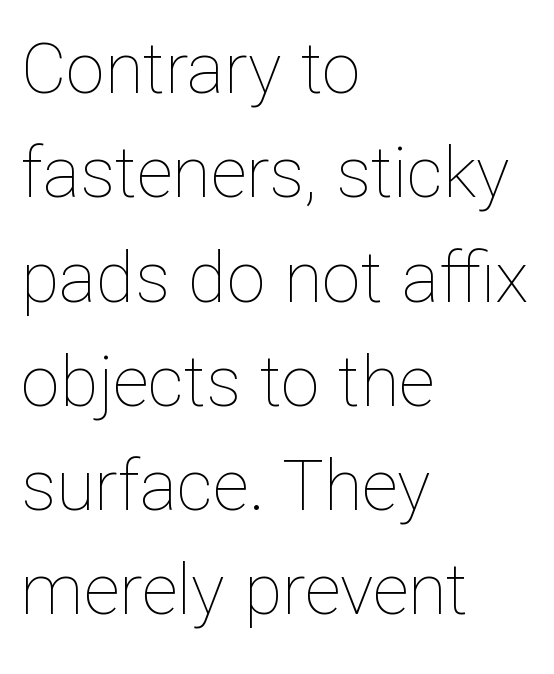
Q: Is the text bold? A: No.
Q: Is the text italic (slanted)? A: No, it is upright.
Q: Is the text underlined? A: No.
Q: How is the paragraph aligned? A: Left-aligned.
Q: Is the spacing between letters normal or unusually wide? A: Normal.
Q: Is the spacing between lines tight, normal or loose? A: Normal.
Q: Width (condensed, normal, or wide)? A: Normal.
Q: Stroke contrast? A: Low.
Q: x-height? A: Medium.
Q: Monospaced? A: No.
